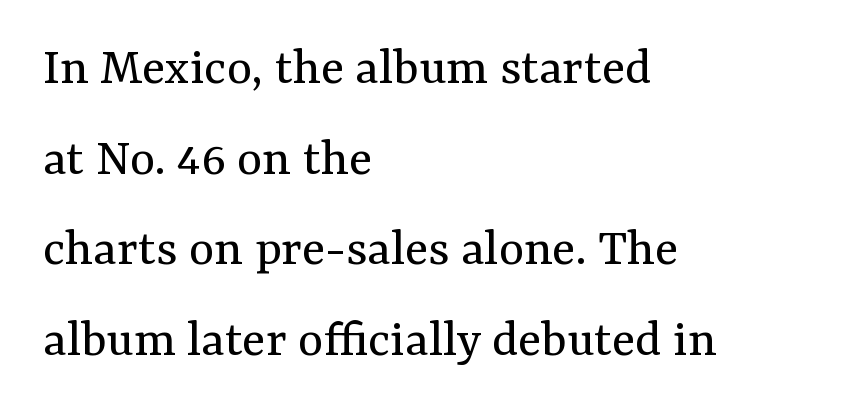
Q: Is the text bold? A: No.
Q: Is the text italic (slanted)? A: No, it is upright.
Q: Is the typeface a serif or a sans-serif typeface? A: Serif.
Q: Is the text underlined? A: No.
Q: How is the paragraph aligned? A: Left-aligned.
Q: Is the spacing between letters normal or unusually wide? A: Normal.
Q: Is the spacing between lines tight, normal or loose? A: Normal.
Q: Width (condensed, normal, or wide)? A: Normal.
Q: Stroke contrast? A: Medium.
Q: x-height? A: Medium.
Q: Monospaced? A: No.
